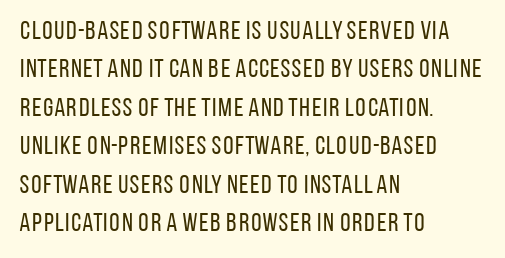
The image shows 26 px text type, upright; set left-aligned, normal line spacing (1.48x), normal letter spacing, not underlined.
